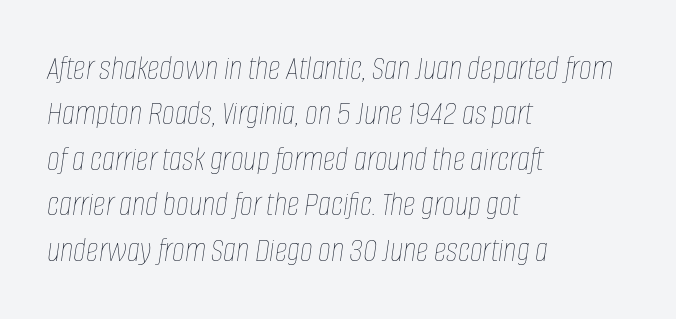
A student would call this left alignment; a typographer would say flush left, rag right. Regular leading. No extra ink here — the face is not bold. The rendering uses natural spacing where letterforms have individual widths. Each word holds together tightly as a unit, with standard inter-letter gaps. Slant detected: the letters are inclined.
